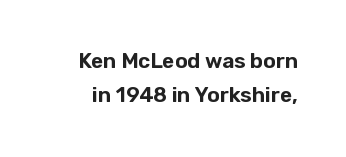
The image shows 21 px text type, upright; set normal line spacing (1.62x), normal letter spacing, not underlined.
